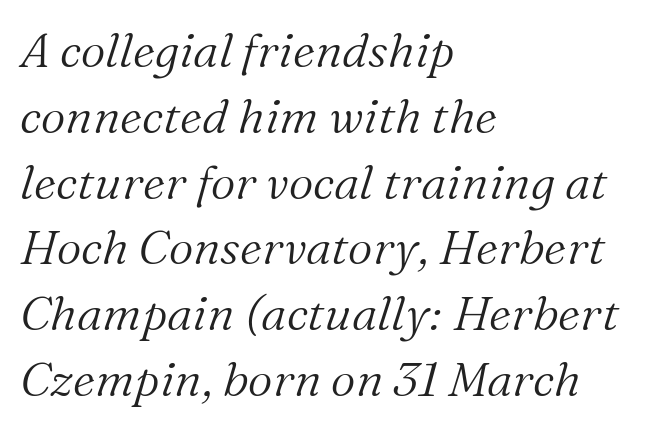
{"serif": "yes", "italic": "yes", "lean": "right", "slant_degrees": 16, "bold": "no", "weight": "light", "width": "normal", "stroke_contrast": "medium", "x_height": "medium", "monospaced": "no", "underline": "no", "align": "left", "line_spacing": "normal", "line_spacing_ratio": 1.37, "letter_spacing": "normal", "letter_spacing_em": 0.0, "glyph_px": 48}
